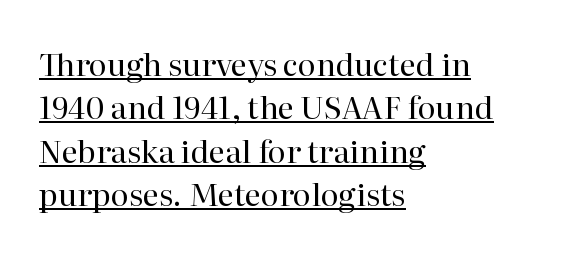
Q: Is the text bold? A: No.
Q: Is the text italic (slanted)? A: No, it is upright.
Q: Is the typeface a serif or a sans-serif typeface? A: Serif.
Q: Is the text underlined? A: Yes.
Q: How is the paragraph aligned? A: Left-aligned.
Q: Is the spacing between letters normal or unusually wide? A: Normal.
Q: Is the spacing between lines tight, normal or loose? A: Normal.
Q: Width (condensed, normal, or wide)? A: Normal.
Q: Stroke contrast? A: High.
Q: x-height? A: Medium.
Q: Monospaced? A: No.
